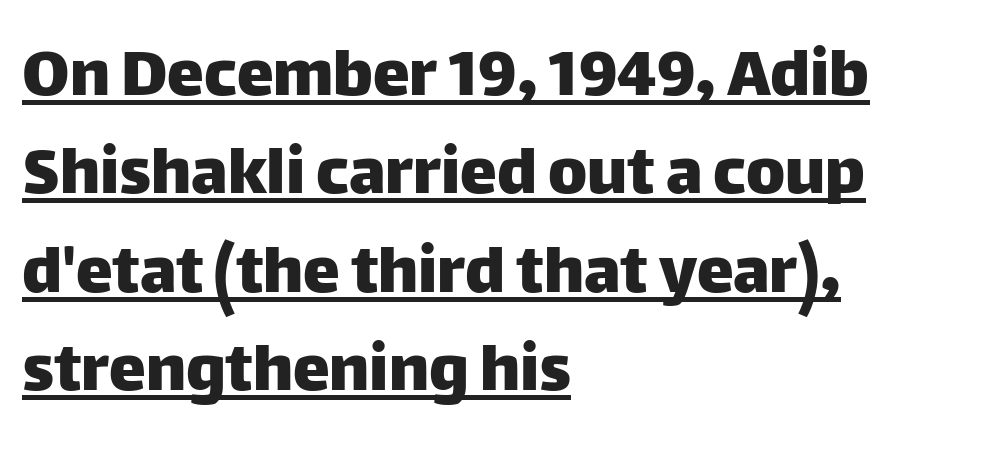
One glance says typical: line gaps are just what's usual. Is the block centered? No — it sits flush against the left margin. The specimen reads as upright at a glance. Like a heading marked for emphasis, these lines bear an underscore. No feet cap the strokes, marking this as sans-serif type.
